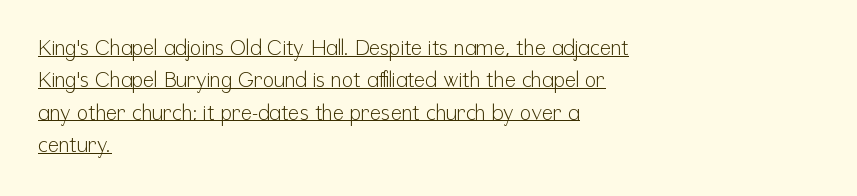
Q: Is the text bold? A: No.
Q: Is the text italic (slanted)? A: No, it is upright.
Q: Is the text underlined? A: Yes.
Q: How is the paragraph aligned? A: Left-aligned.
Q: Is the spacing between letters normal or unusually wide? A: Normal.
Q: Is the spacing between lines tight, normal or loose? A: Normal.
